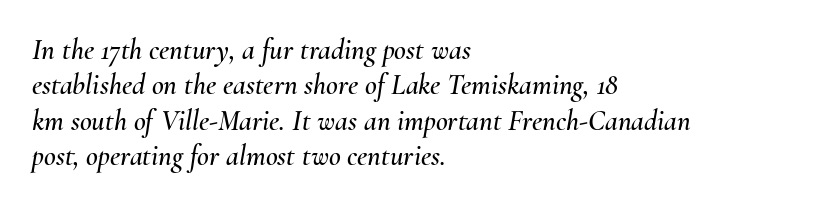
The image shows 29 px text type, italic (leaning right); set left-aligned, line spacing 1.22x, normal letter spacing, not underlined; medium stroke contrast and a small x-height.
